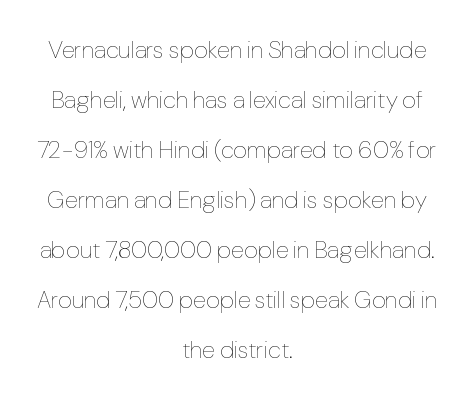
Stems here are at most as thick as an everyday book face. Line spacing here is loose. There is no visible air inserted between adjacent glyphs. The baseline area is clear. Teacher's note: observe the equal gaps on both sides — that is centered alignment.
